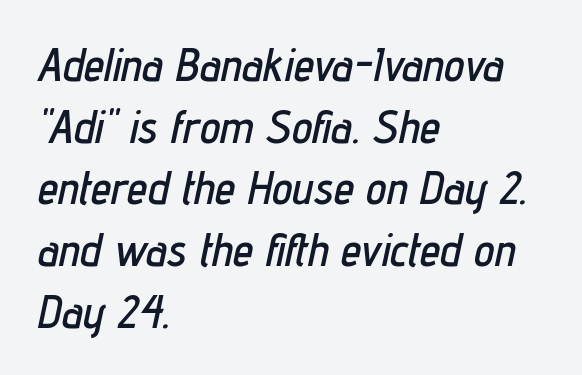
Q: Is the text italic (slanted)? A: Yes, it leans right by about 12 degrees.
Q: Is the text underlined? A: No.
Q: How is the paragraph aligned? A: Left-aligned.
Q: Is the spacing between letters normal or unusually wide? A: Normal.
Q: Is the spacing between lines tight, normal or loose? A: Normal.
Q: Width (condensed, normal, or wide)? A: Condensed.
Q: Stroke contrast? A: Low.
Q: x-height? A: Medium.
Q: Monospaced? A: No.
